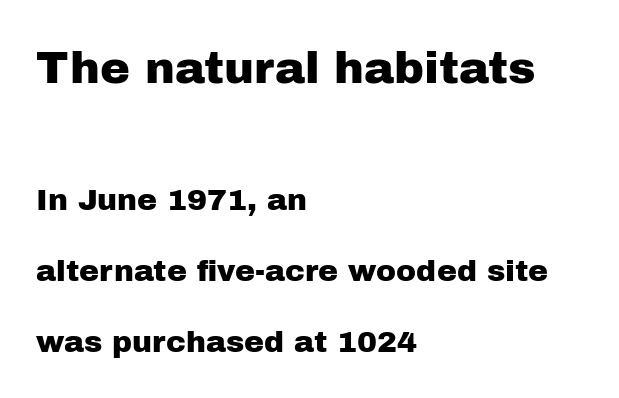
The image shows 45 px sans-serif type, upright; set left-aligned, loose line spacing (2.36x), normal letter spacing, not underlined; the first (top) block is 1.5x larger; low stroke contrast and a medium x-height.
